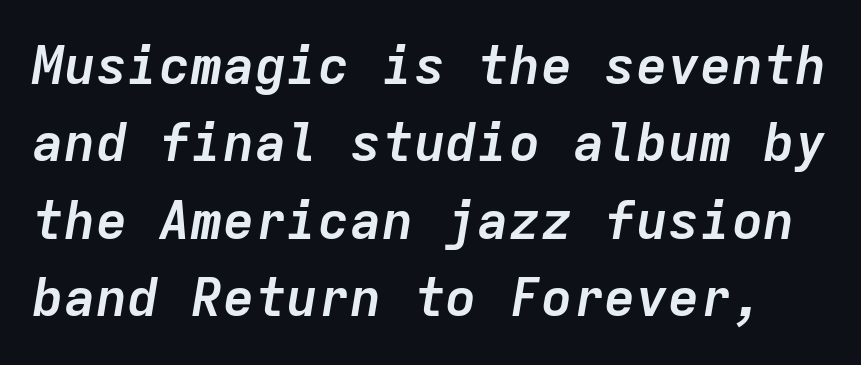
The image shows 53 px semibold type, italic (leaning right), monospaced; set normal line spacing (1.46x), normal letter spacing, not underlined; low stroke contrast and a medium x-height.
